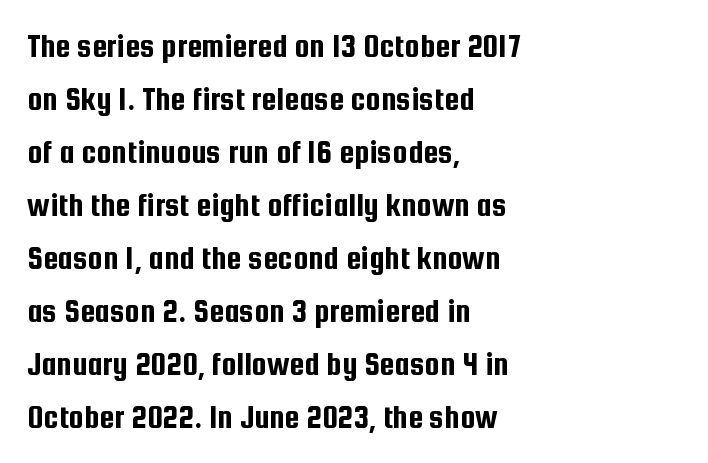
Q: Is the text italic (slanted)? A: No, it is upright.
Q: Is the typeface a serif or a sans-serif typeface? A: Sans-serif.
Q: Is the text underlined? A: No.
Q: How is the paragraph aligned? A: Left-aligned.
Q: Is the spacing between letters normal or unusually wide? A: Normal.
Q: Is the spacing between lines tight, normal or loose? A: Normal.
Q: Width (condensed, normal, or wide)? A: Condensed.
Q: Stroke contrast? A: Low.
Q: x-height? A: Medium.
Q: Monospaced? A: No.
